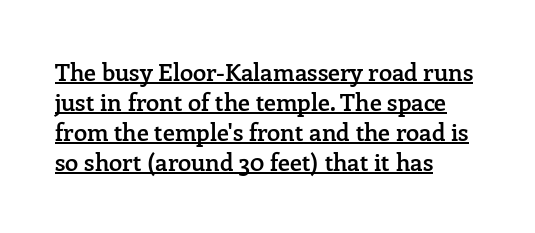
Line spacing here is normal. Tall strokes in this sample are plumb rather than angled. What weight is shown? A semibold, between regular and bold. This is underlined copy, the kind a proofreader might mark for attention. Which margin do the lines hug? The left one — the right edge is uneven. Words appear dense and cohesive because spacing is normal.
